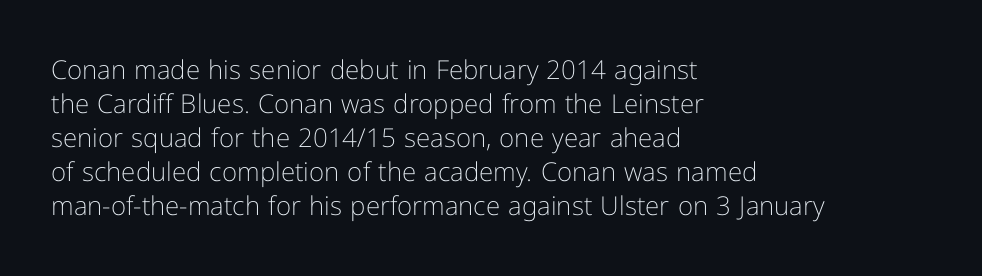
Descenders are the only things crossing below the line. All the whitespace from short lines collects on the right. Characters remain perfectly vertical along every line. The letters sit at their default tracking, neither squeezed nor spread.
